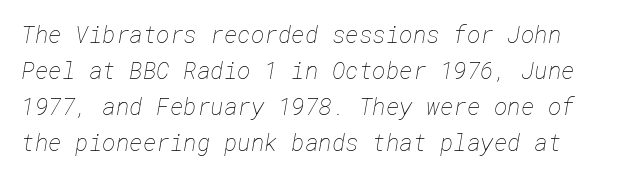
The weight would be labelled regular, book, light, or lighter still. Each row of text sits above clean, open space. The tracking reads as untouched default to a designer's eye. The designer left line spacing at the default.
